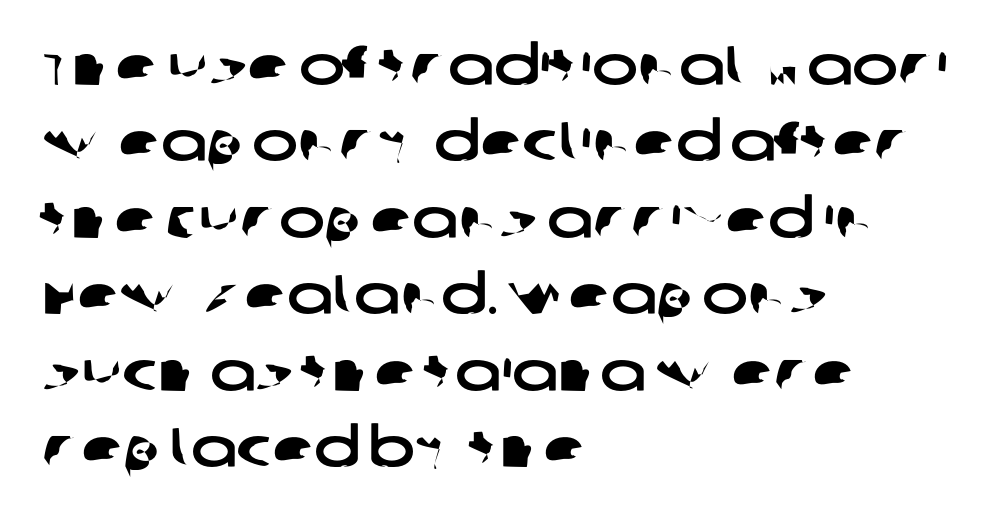
Q: Is the typeface a serif or a sans-serif typeface? A: Sans-serif.
Q: Is the text underlined? A: No.
Q: How is the paragraph aligned? A: Left-aligned.
Q: Is the spacing between letters normal or unusually wide? A: Normal.
Q: Is the spacing between lines tight, normal or loose? A: Normal.
Q: Width (condensed, normal, or wide)? A: Wide.
Q: Stroke contrast? A: Low.
Q: x-height? A: Large.
Q: Monospaced? A: No.
